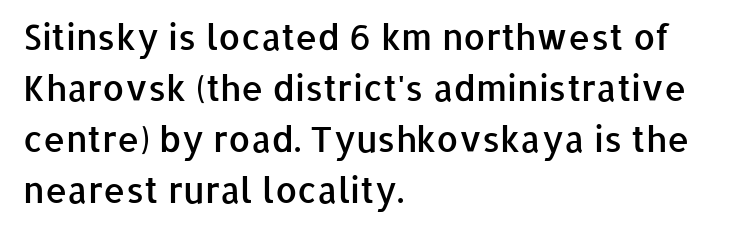
Q: Is the text bold? A: Semi-bold.
Q: Is the text italic (slanted)? A: No, it is upright.
Q: Is the typeface a serif or a sans-serif typeface? A: Sans-serif.
Q: Is the text underlined? A: No.
Q: How is the paragraph aligned? A: Left-aligned.
Q: Is the spacing between letters normal or unusually wide? A: Normal.
Q: Is the spacing between lines tight, normal or loose? A: Normal.
Q: Width (condensed, normal, or wide)? A: Normal.
Q: Stroke contrast? A: Low.
Q: x-height? A: Medium.
Q: Monospaced? A: No.
